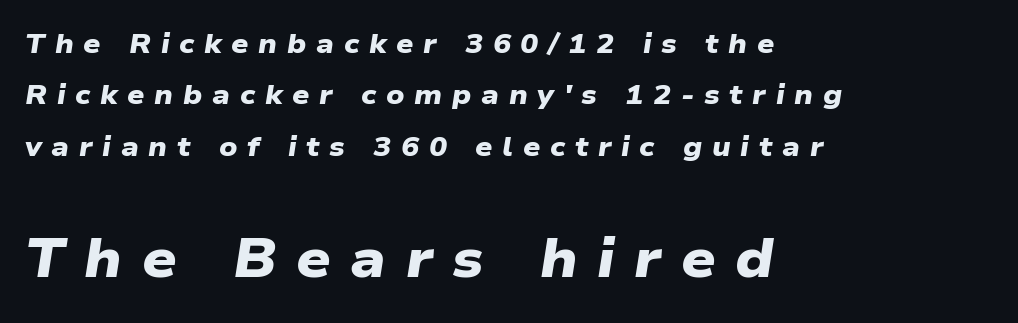
The image shows 54 px heavy, wide sans-serif type; set left-aligned, loose line spacing (1.9x), unusually wide letter spacing (+0.36 em), not underlined; the second (bottom) block is 2.0x larger; low stroke contrast and a medium x-height.
